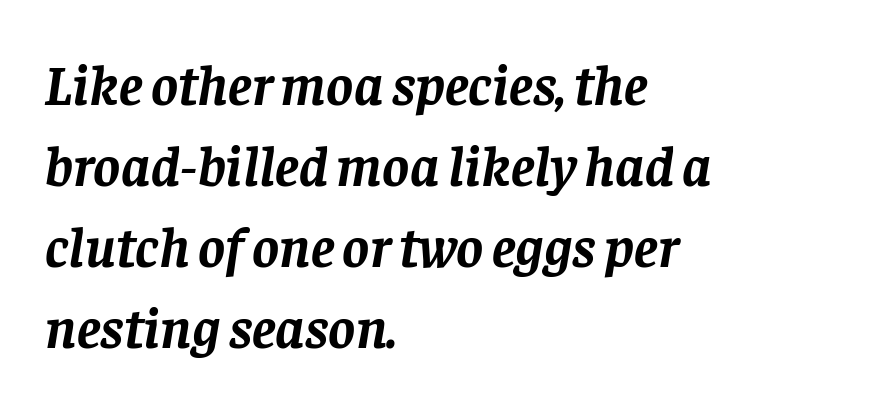
The image shows 57 px semibold serif type, italic (leaning right); set left-aligned, normal line spacing (1.42x), normal letter spacing, not underlined; low stroke contrast and a large x-height.
